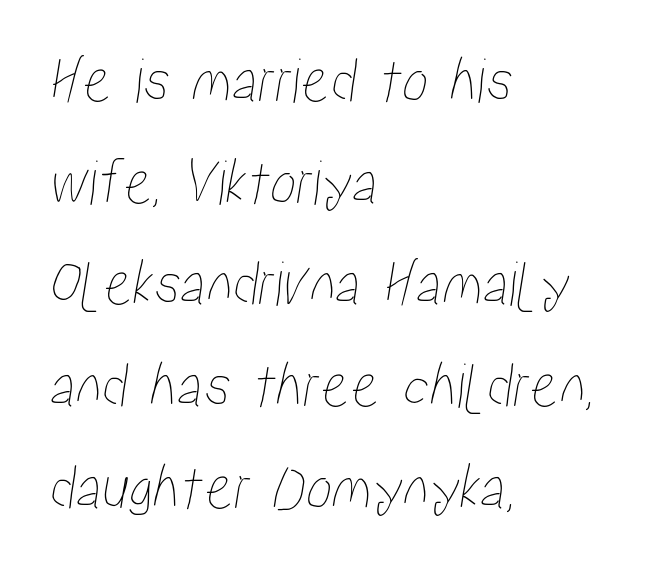
The image shows 66 px condensed type; set left-aligned, normal line spacing (1.54x), normal letter spacing, not underlined; low stroke contrast and a medium x-height.
